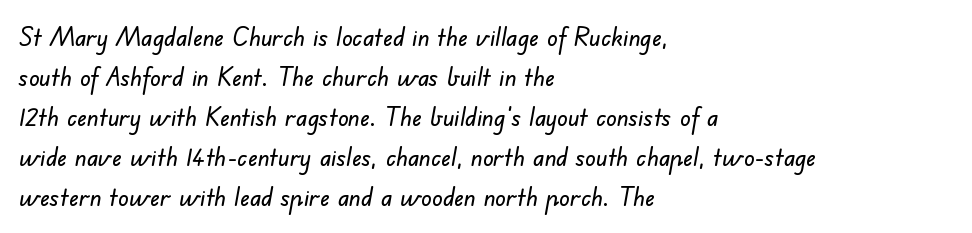
Descender tails drop into unmarked territory. Leading matches the norm, producing a regular column. Here the glyphs are tracked normally, forming tight word shapes. In CSS terms this would be text-align: left.
